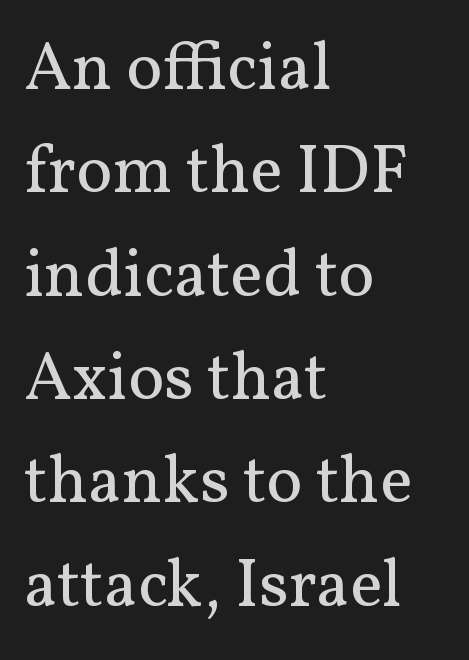
Q: Is the text bold? A: No.
Q: Is the text italic (slanted)? A: No, it is upright.
Q: Is the typeface a serif or a sans-serif typeface? A: Serif.
Q: Is the text underlined? A: No.
Q: How is the paragraph aligned? A: Left-aligned.
Q: Is the spacing between letters normal or unusually wide? A: Normal.
Q: Is the spacing between lines tight, normal or loose? A: Normal.
Q: Width (condensed, normal, or wide)? A: Normal.
Q: Stroke contrast? A: Medium.
Q: x-height? A: Medium.
Q: Monospaced? A: No.
